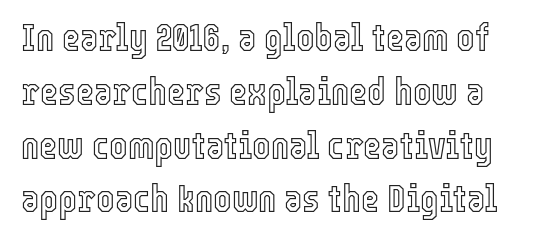
{"italic": "no", "width": "condensed", "x_height": "medium", "monospaced": "no", "underline": "no", "line_spacing": "normal", "line_spacing_ratio": 1.38, "letter_spacing": "normal", "letter_spacing_em": 0.0, "glyph_px": 39}
